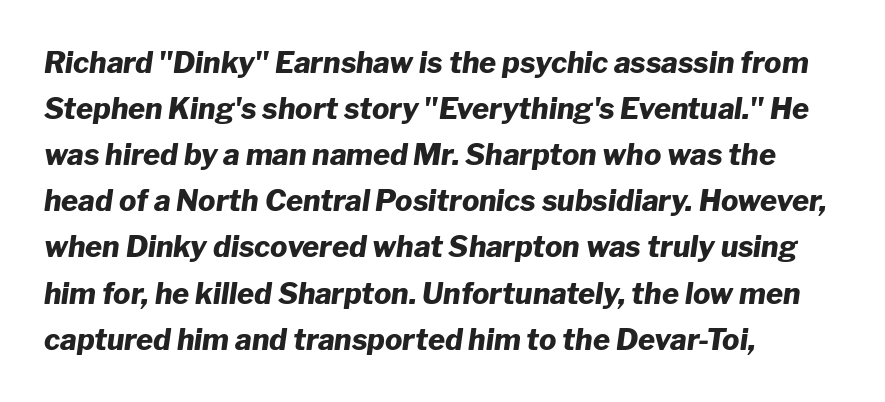
Q: Is the text bold? A: Yes.
Q: Is the text italic (slanted)? A: Yes, it leans right by about 8 degrees.
Q: Is the text underlined? A: No.
Q: How is the paragraph aligned? A: Left-aligned.
Q: Is the spacing between letters normal or unusually wide? A: Normal.
Q: Is the spacing between lines tight, normal or loose? A: Normal.
Q: Width (condensed, normal, or wide)? A: Normal.
Q: Stroke contrast? A: Low.
Q: x-height? A: Medium.
Q: Monospaced? A: No.
